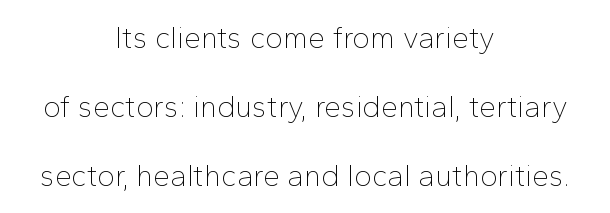
{"serif": "no", "italic": "no", "bold": "no", "weight": "thin", "width": "normal", "stroke_contrast": "low", "x_height": "medium", "monospaced": "no", "underline": "no", "align": "center", "line_spacing": "loose", "line_spacing_ratio": 2.3, "letter_spacing": "normal", "letter_spacing_em": 0.0, "glyph_px": 30}
